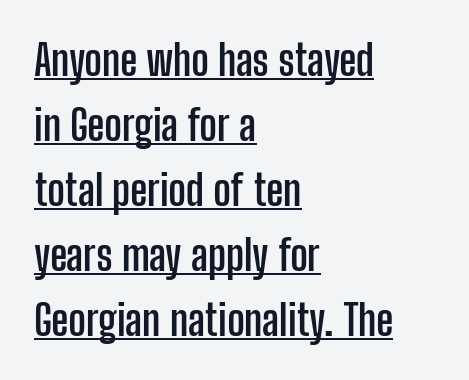
All the whitespace from short lines collects on the right. The letters stand upright; this is a roman face. This sample has the flowing, uneven cadence of proportional lettering. The letterforms sit shoulder to shoulder at normal distance. Does the weight exceed regular? Yes, all the way to bold. These lines are composed in type without serifs.
